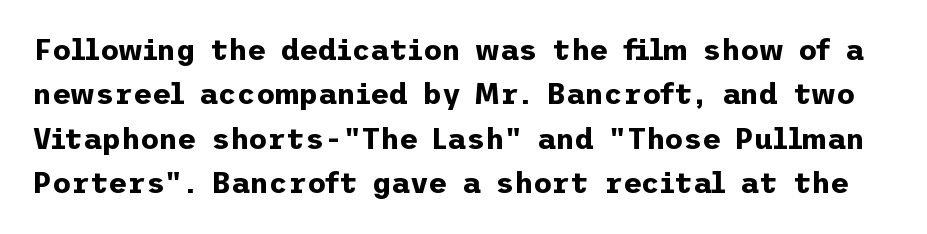
Is there much room between lines? A standard amount, neither cramped nor airy. Compared with typical body copy, the letter spacing here is the same. If you drew a line through each stem, it would be perfectly vertical. The passage shown is not underscored anywhere.
